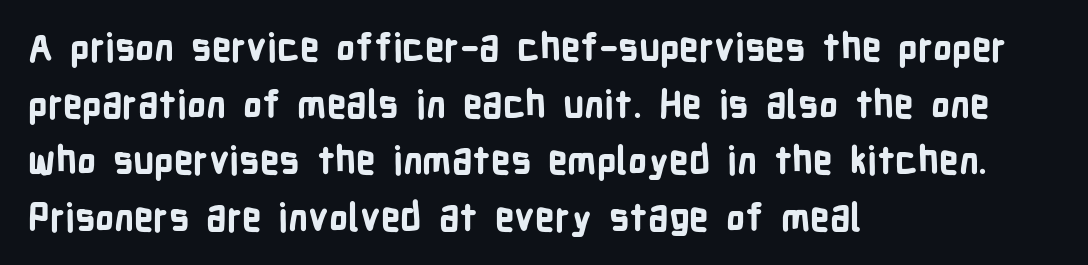
Caption: multi-line text, flush left, ragged right. Unlike italic type, these characters show no tilt at all. Note the varied advance widths — an 'i' is clearly narrower than an 'm'. These lines carry a lot of weight — the face is fully bold.
